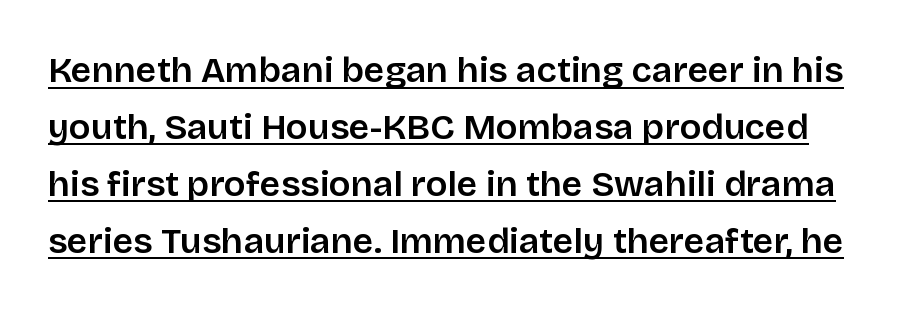
Q: Is the text italic (slanted)? A: No, it is upright.
Q: Is the typeface a serif or a sans-serif typeface? A: Sans-serif.
Q: Is the text underlined? A: Yes.
Q: Is the spacing between letters normal or unusually wide? A: Normal.
Q: Is the spacing between lines tight, normal or loose? A: Normal.
Q: Width (condensed, normal, or wide)? A: Normal.
Q: Stroke contrast? A: Low.
Q: x-height? A: Large.
Q: Monospaced? A: No.
